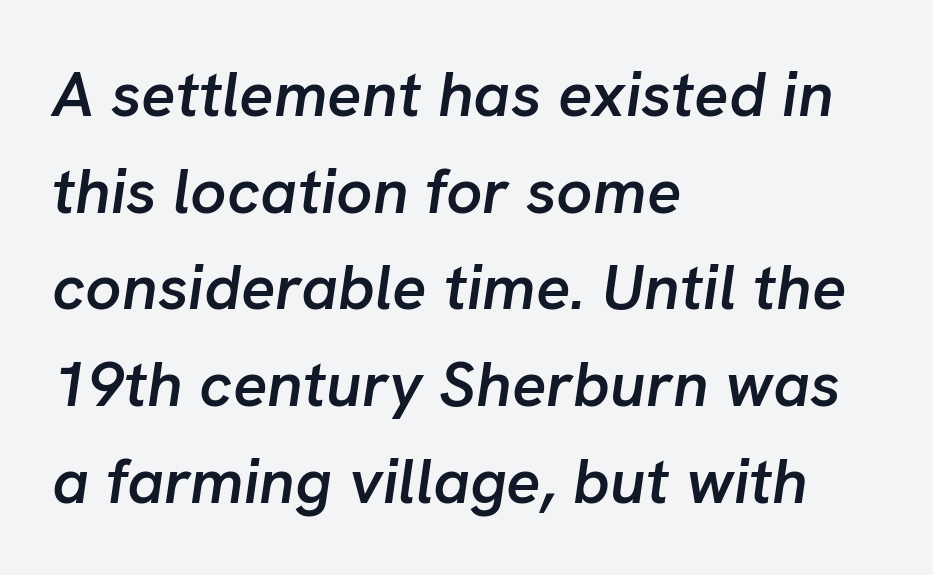
{"italic": "yes", "lean": "right", "slant_degrees": 8, "bold": "semi", "weight": "semibold", "width": "normal", "stroke_contrast": "low", "x_height": "medium", "monospaced": "no", "underline": "no", "align": "left", "line_spacing": "normal", "line_spacing_ratio": 1.51, "letter_spacing": "normal", "letter_spacing_em": 0.0, "glyph_px": 64}
